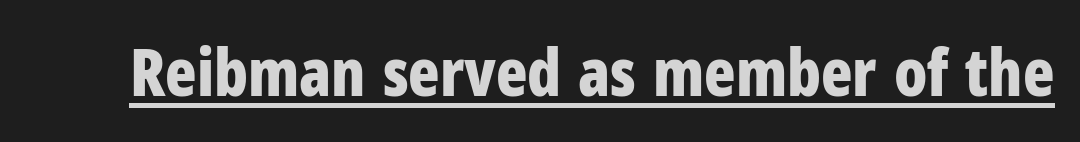
You'd pick this weight for a headline — it's a proper bold. The lettering is marked with a stroke running underneath it. Characters follow at the spacing the type designer built in. When letters stand straight like this, we call the style roman or upright.
